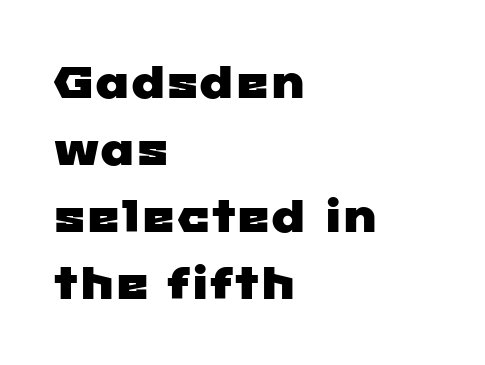
Words appear dense and cohesive because spacing is normal. Visually the block forms a straight wall on the left and a jagged coastline on the right. Does the leading feel generous? No, just average. Note the varied advance widths — an 'i' is clearly narrower than an 'm'.
